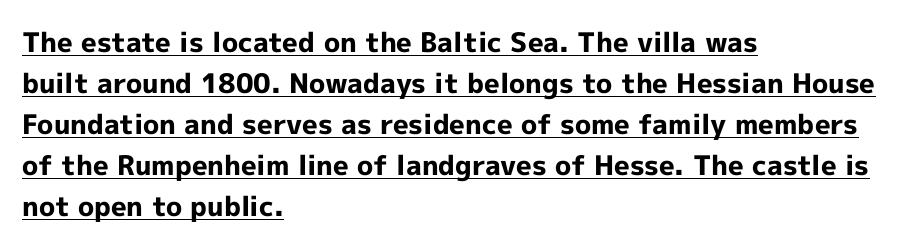
{"italic": "no", "bold": "yes", "underline": "yes", "align": "left", "line_spacing": "normal", "line_spacing_ratio": 1.52, "letter_spacing": "normal", "letter_spacing_em": 0.0, "glyph_px": 27}
